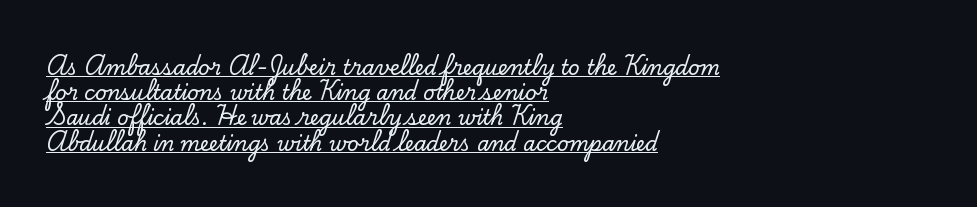
Q: Is the text italic (slanted)? A: Yes.
Q: Is the text underlined? A: Yes.
Q: How is the paragraph aligned? A: Left-aligned.
Q: Is the spacing between letters normal or unusually wide? A: Normal.
Q: Is the spacing between lines tight, normal or loose? A: Normal.
